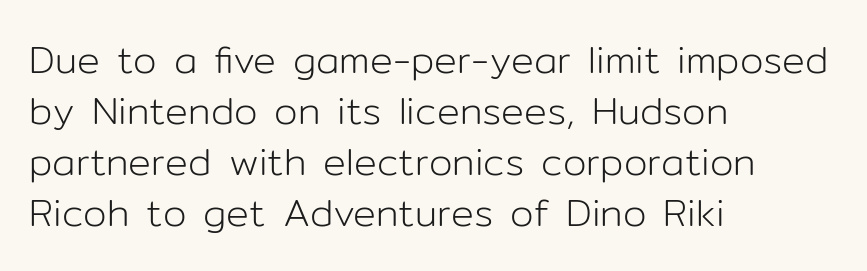
{"serif": "no", "italic": "no", "bold": "no", "weight": "light", "width": "normal", "stroke_contrast": "low", "x_height": "medium", "monospaced": "no", "underline": "no", "align": "left", "line_spacing": "normal", "line_spacing_ratio": 1.34, "letter_spacing": "normal", "letter_spacing_em": 0.0, "glyph_px": 38}
